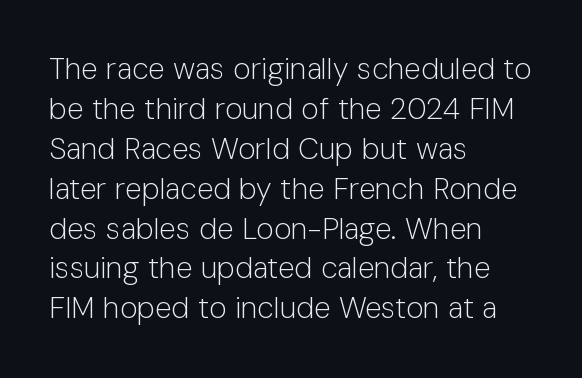
{"serif": "no", "italic": "no", "bold": "no", "weight": "light", "width": "normal", "stroke_contrast": "low", "x_height": "medium", "monospaced": "no", "underline": "no", "align": "left", "line_spacing": "normal", "line_spacing_ratio": 1.33, "letter_spacing": "normal", "letter_spacing_em": 0.0, "glyph_px": 30}
